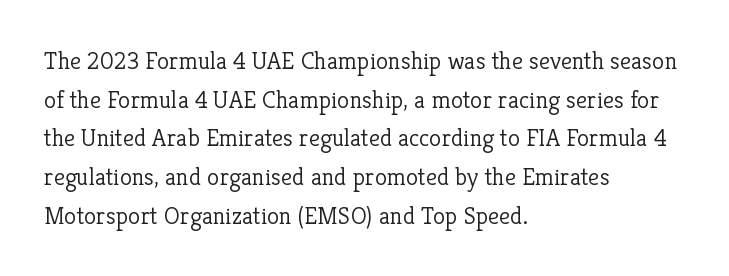
Notice how descenders clear the ascenders below comfortably — that's standard leading. Posture: vertical. Letter spacing: default. This rendering uses left alignment, leaving the right contour irregular.
